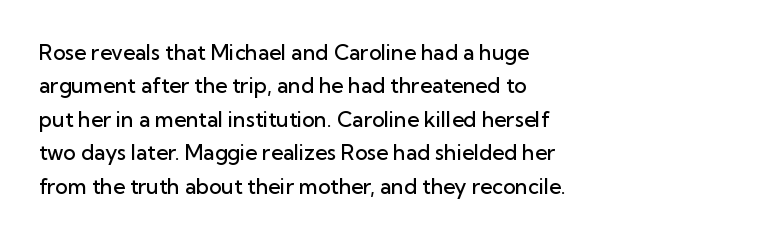
{"italic": "no", "bold": "semi", "underline": "no", "align": "left", "line_spacing": "normal", "line_spacing_ratio": 1.59, "letter_spacing": "normal", "letter_spacing_em": 0.0, "glyph_px": 21}
